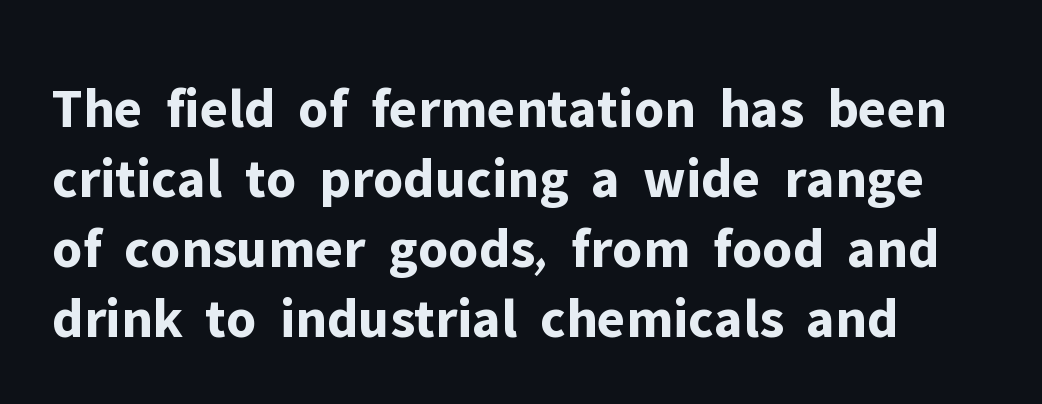
Q: Is the text bold? A: Yes.
Q: Is the text italic (slanted)? A: No, it is upright.
Q: Is the typeface a serif or a sans-serif typeface? A: Sans-serif.
Q: Is the text underlined? A: No.
Q: Is the spacing between letters normal or unusually wide? A: Normal.
Q: Width (condensed, normal, or wide)? A: Normal.
Q: Stroke contrast? A: Low.
Q: x-height? A: Medium.
Q: Monospaced? A: No.
